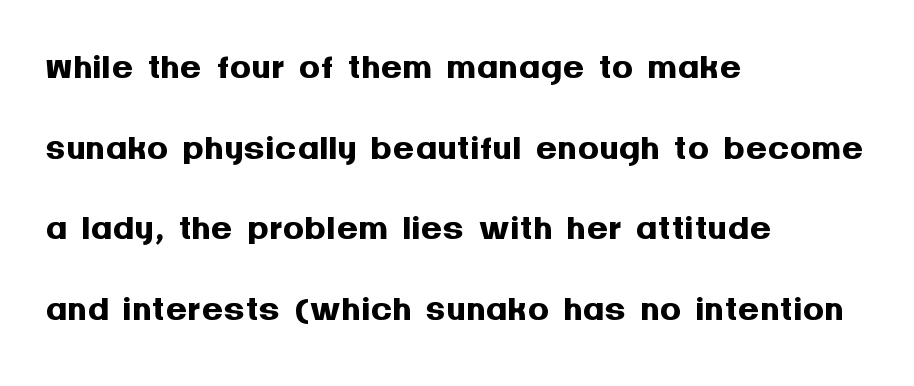
Every letter is thick-stroked: bold, no question. When letters stand straight like this, we call the style roman or upright. The rendering uses natural spacing where letterforms have individual widths. The typesetter chose a ragged-right arrangement here.
